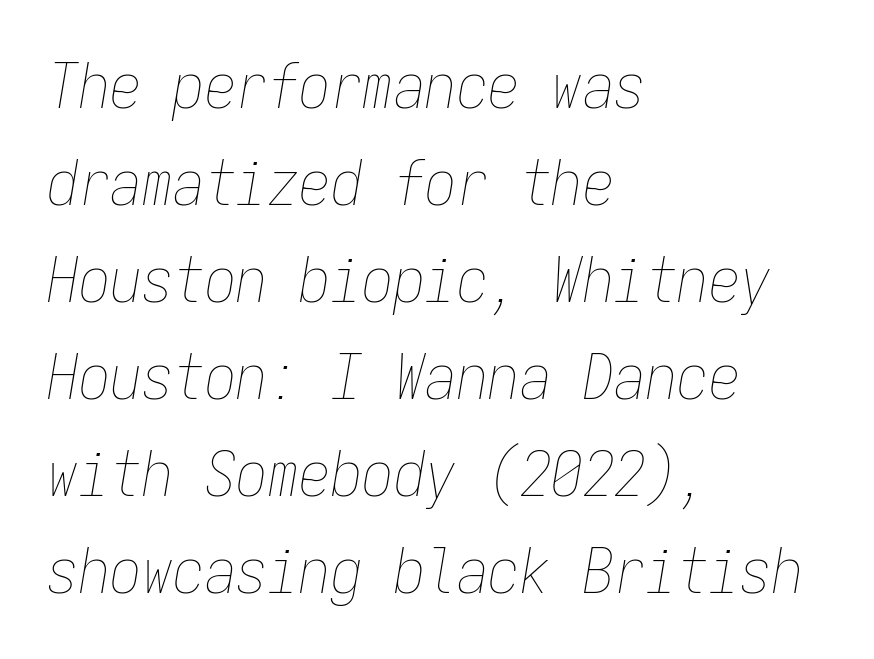
You can tell it's italic because the verticals aren't actually vertical. Bold? No — there's no thickening of the strokes. The face used here is monospaced, like something from a code editor. Unmarked baselines from the first word to the last. Visually the block forms a straight wall on the left and a jagged coastline on the right.
